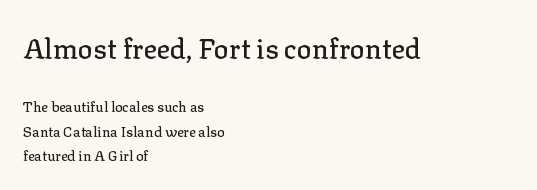
The compositor pushed each line to the left boundary. The passage shown is typed in a proportional face where columns would drift. Notice how the stems are strictly vertical — no italics here. Yep, those are serifs on the letters.
